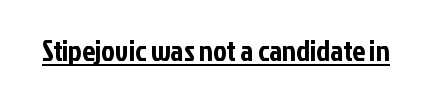
Q: Is the text italic (slanted)? A: No, it is upright.
Q: Is the typeface a serif or a sans-serif typeface? A: Sans-serif.
Q: Is the text underlined? A: Yes.
Q: Is the spacing between letters normal or unusually wide? A: Normal.
Q: Width (condensed, normal, or wide)? A: Condensed.
Q: Stroke contrast? A: Low.
Q: x-height? A: Medium.
Q: Monospaced? A: No.
